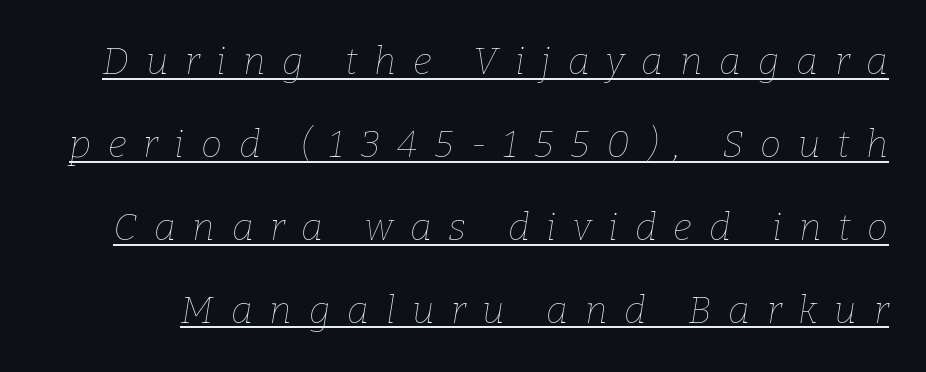
Q: Is the text bold? A: No.
Q: Is the text italic (slanted)? A: Yes, it leans right by about 9 degrees.
Q: Is the text underlined? A: Yes.
Q: Is the spacing between letters normal or unusually wide? A: Unusually wide.
Q: Is the spacing between lines tight, normal or loose? A: Loose.
Q: Width (condensed, normal, or wide)? A: Normal.
Q: Stroke contrast? A: Low.
Q: x-height? A: Medium.
Q: Monospaced? A: No.
